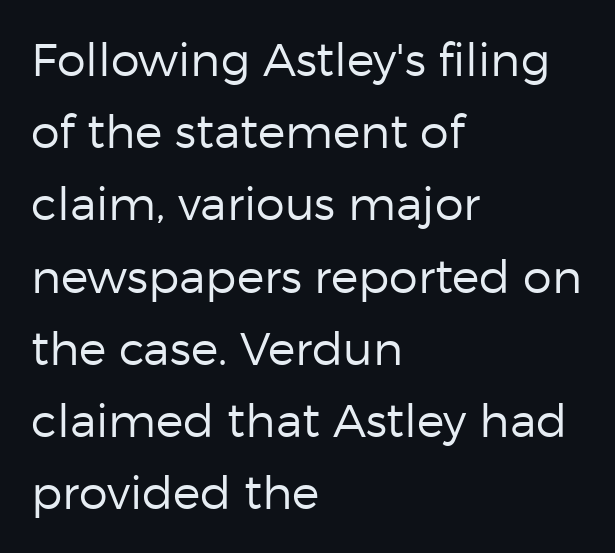
Inter-character spacing is left at the font's built-in metrics. Ordinary non-slanted type is in use. Stem width sits at or under what a default text font uses. The rendering uses a moderate line-height, typical for paragraphs.
